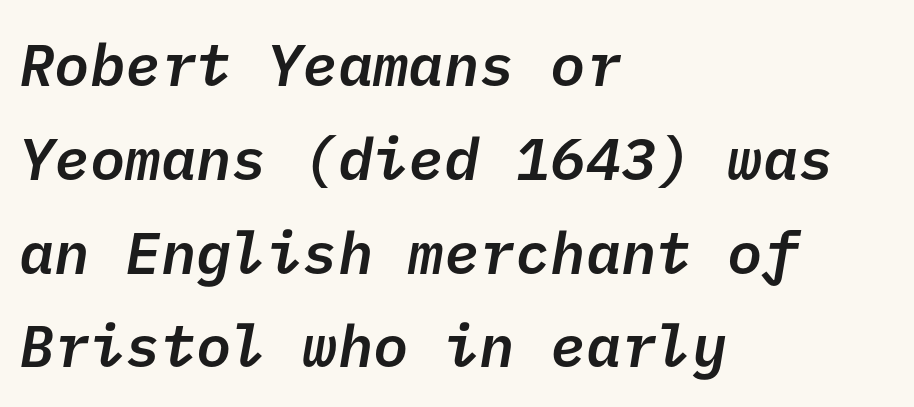
Are there feet on the stems? There aren't — it's a sans. Short note: letters normally spaced. Regarding leading, the lines here are spaced in the standard way. How heavy is the stroke? Medium-heavy — a semibold, shy of bold. In CSS terms this would be text-align: left.
